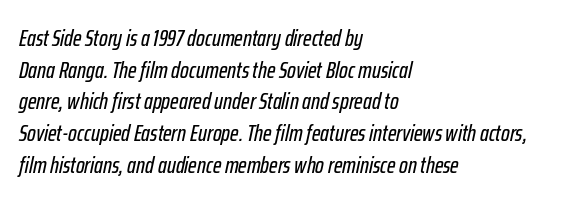
Q: Is the text italic (slanted)? A: Yes, it leans right by about 12 degrees.
Q: Is the text underlined? A: No.
Q: How is the paragraph aligned? A: Left-aligned.
Q: Is the spacing between letters normal or unusually wide? A: Normal.
Q: Is the spacing between lines tight, normal or loose? A: Normal.
